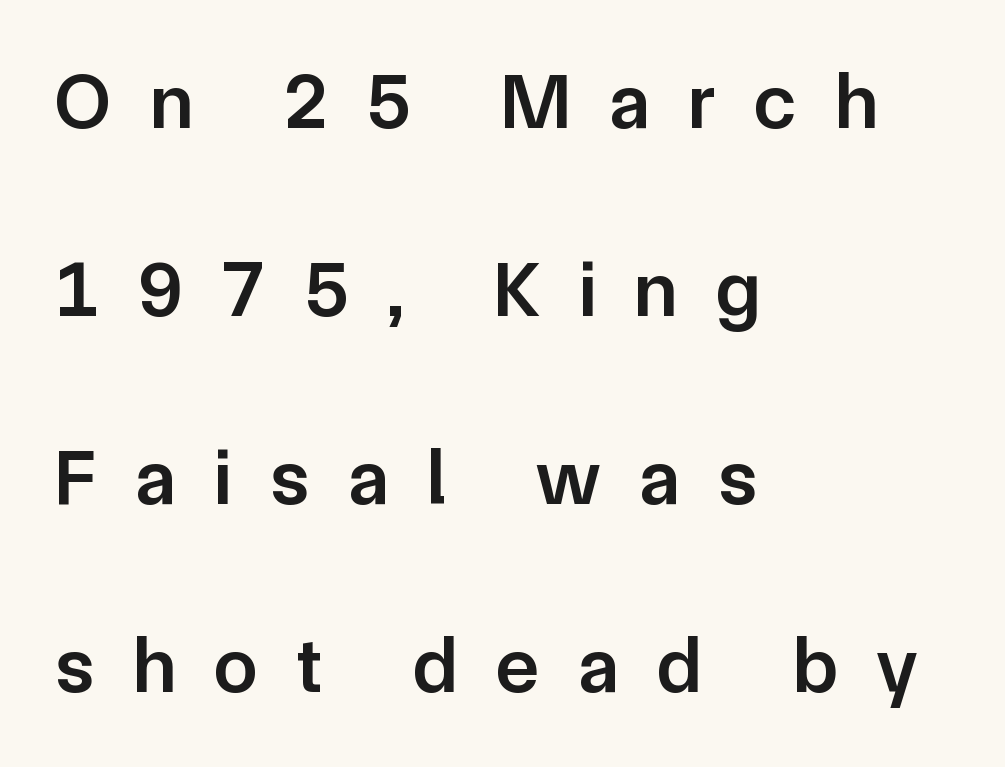
Compared with a centered layout, this one pins lines to the left instead. Style check: upright. Note the varied advance widths — an 'i' is clearly narrower than an 'm'. The font family rendered here belongs to the sans-serif group. Rows of type keep a wide berth in the vertical direction. The type is letterspaced generously, with wide tracking.
